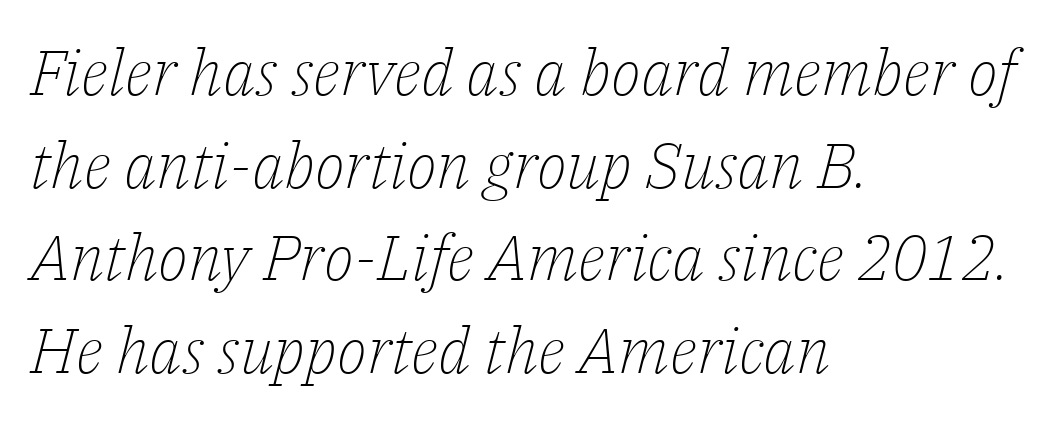
Q: Is the text bold? A: No.
Q: Is the text italic (slanted)? A: Yes, it leans right by about 14 degrees.
Q: Is the typeface a serif or a sans-serif typeface? A: Serif.
Q: Is the text underlined? A: No.
Q: How is the paragraph aligned? A: Left-aligned.
Q: Is the spacing between letters normal or unusually wide? A: Normal.
Q: Is the spacing between lines tight, normal or loose? A: Normal.
Q: Width (condensed, normal, or wide)? A: Normal.
Q: Stroke contrast? A: Low.
Q: x-height? A: Medium.
Q: Monospaced? A: No.
